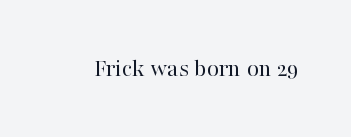
A roman cut, with each character standing at attention. Decoration check: the copy has no underline. The gaps between neighbouring characters are ordinary and unremarkable. Bold? No — there's no thickening of the strokes.
